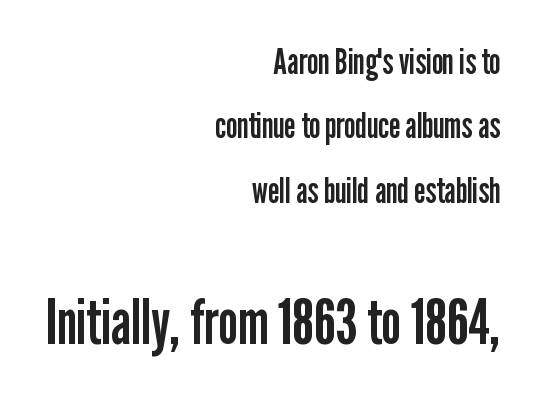
Students, note that the glyphs here touch the page at normal intervals. The rendering uses natural spacing where letterforms have individual widths. Serif or sans? Sans — the stroke terminals are bare. Underline: absent. Heaviness? Minimal to ordinary, like unemphasized prose.
